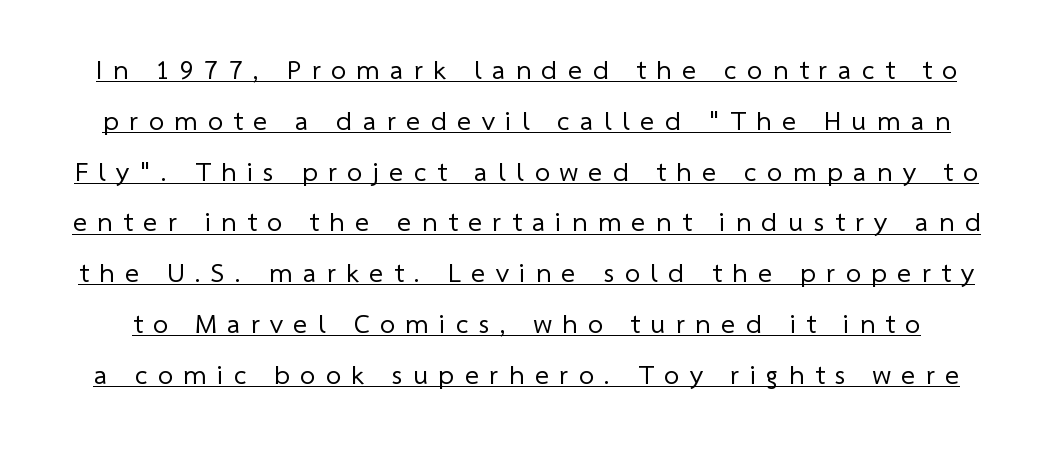
Q: Is the text bold? A: No.
Q: Is the text underlined? A: Yes.
Q: Is the spacing between letters normal or unusually wide? A: Unusually wide.
